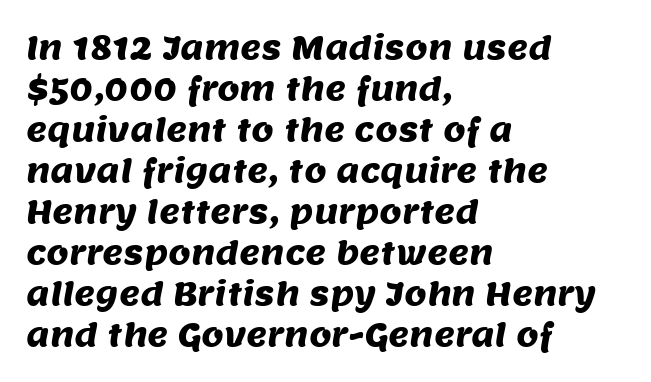
{"serif": "no", "width": "normal", "stroke_contrast": "medium", "x_height": "large", "monospaced": "no", "underline": "no", "align": "left", "line_spacing": "normal", "line_spacing_ratio": 1.28, "letter_spacing": "normal", "letter_spacing_em": 0.0, "glyph_px": 32}
